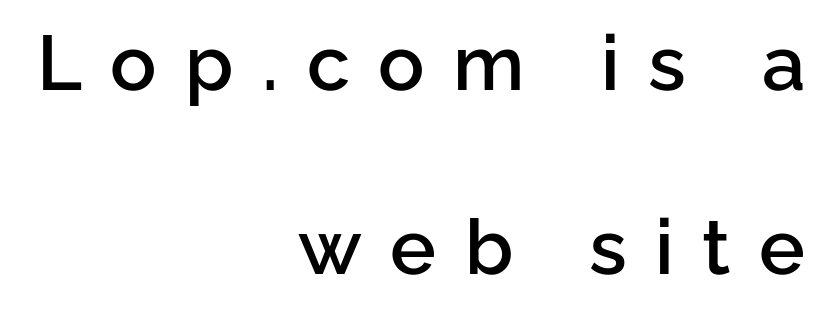
{"serif": "no", "italic": "no", "bold": "semi", "weight": "semibold", "width": "normal", "stroke_contrast": "low", "x_height": "medium", "monospaced": "no", "underline": "no", "align": "right", "line_spacing": "loose", "line_spacing_ratio": 2.39, "letter_spacing": "wide", "letter_spacing_em": 0.37, "glyph_px": 77}
